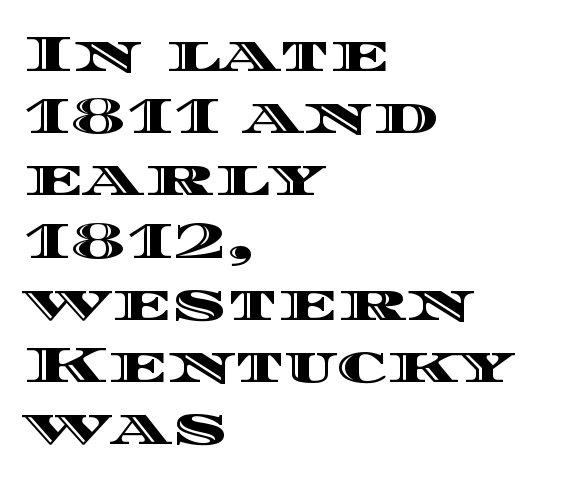
{"italic": "no", "width": "wide", "x_height": "large", "monospaced": "no", "underline": "no", "align": "left", "line_spacing_ratio": 1.22, "letter_spacing": "normal", "letter_spacing_em": 0.0, "glyph_px": 51}
